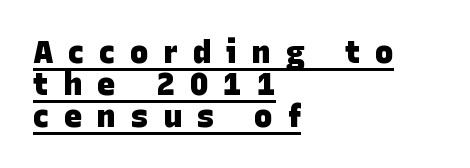
The image shows 31 px heavy sans-serif type; set left-aligned, tight line spacing (1.03x), unusually wide letter spacing (+0.49 em), underlined; low stroke contrast and a large x-height.
